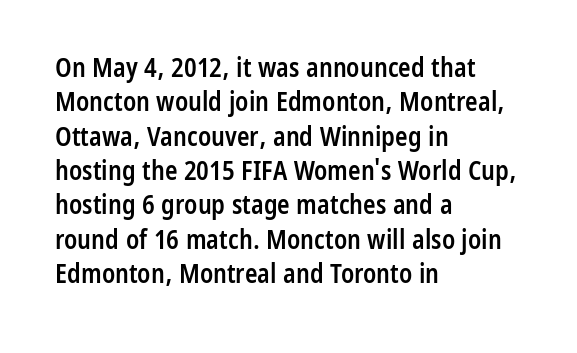
{"italic": "no", "bold": "semi", "underline": "no", "align": "left", "line_spacing": "normal", "line_spacing_ratio": 1.32, "letter_spacing": "normal", "letter_spacing_em": 0.0, "glyph_px": 26}
